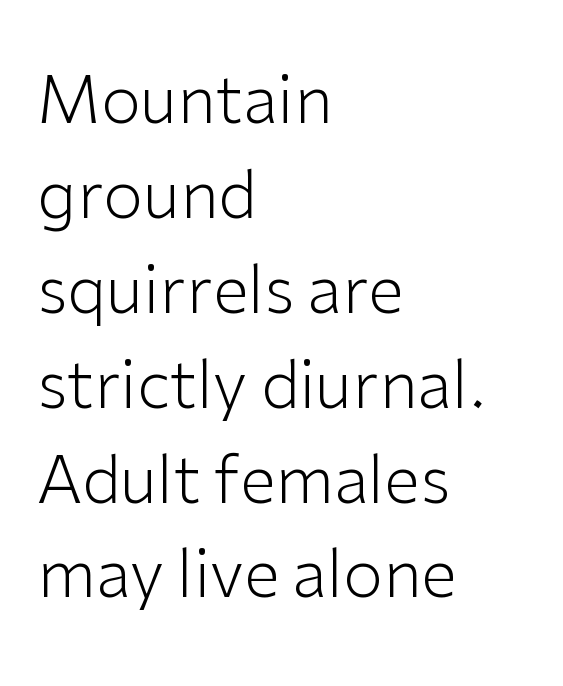
Q: Is the text bold? A: No.
Q: Is the text italic (slanted)? A: No, it is upright.
Q: Is the typeface a serif or a sans-serif typeface? A: Sans-serif.
Q: Is the text underlined? A: No.
Q: How is the paragraph aligned? A: Left-aligned.
Q: Is the spacing between letters normal or unusually wide? A: Normal.
Q: Is the spacing between lines tight, normal or loose? A: Normal.
Q: Width (condensed, normal, or wide)? A: Normal.
Q: Stroke contrast? A: Low.
Q: x-height? A: Medium.
Q: Monospaced? A: No.
